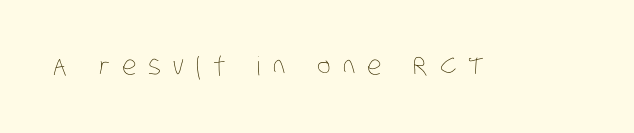
{"bold": "no", "underline": "no", "letter_spacing": "wide", "letter_spacing_em": 0.46, "glyph_px": 26}
